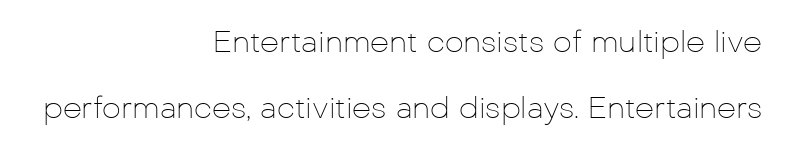
Q: Is the text bold? A: No.
Q: Is the text italic (slanted)? A: No, it is upright.
Q: Is the typeface a serif or a sans-serif typeface? A: Sans-serif.
Q: Is the text underlined? A: No.
Q: How is the paragraph aligned? A: Right-aligned.
Q: Is the spacing between letters normal or unusually wide? A: Normal.
Q: Is the spacing between lines tight, normal or loose? A: Loose.
Q: Width (condensed, normal, or wide)? A: Normal.
Q: Stroke contrast? A: Low.
Q: x-height? A: Medium.
Q: Monospaced? A: No.
